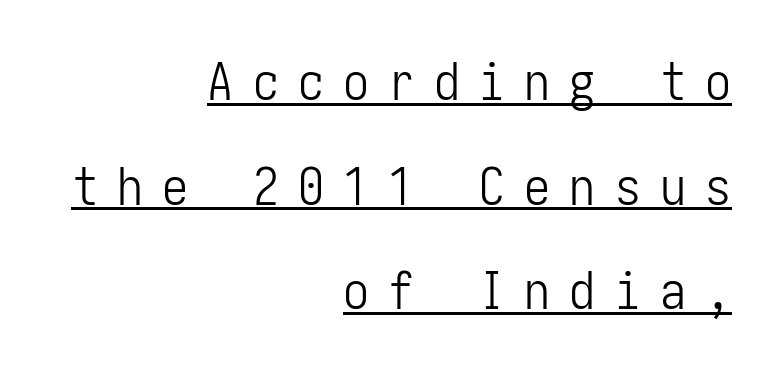
{"serif": "no", "italic": "no", "bold": "no", "weight": "light", "width": "condensed", "stroke_contrast": "low", "x_height": "medium", "underline": "yes", "align": "right", "line_spacing": "loose", "line_spacing_ratio": 2.01, "letter_spacing": "wide", "letter_spacing_em": 0.37, "glyph_px": 52}
